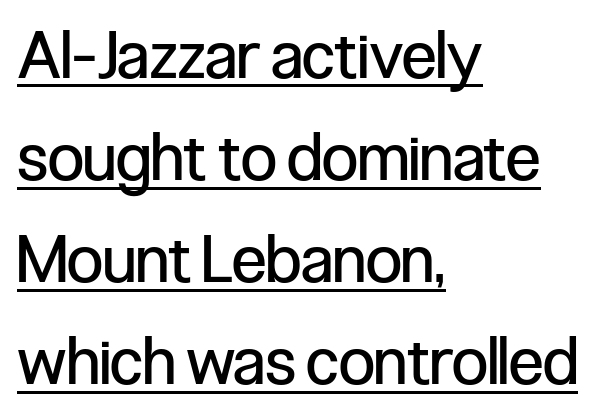
{"serif": "no", "italic": "no", "bold": "no", "weight": "regular", "width": "condensed", "stroke_contrast": "low", "x_height": "medium", "monospaced": "no", "underline": "yes", "align": "left", "line_spacing": "normal", "line_spacing_ratio": 1.57, "letter_spacing": "normal", "letter_spacing_em": 0.0, "glyph_px": 65}
